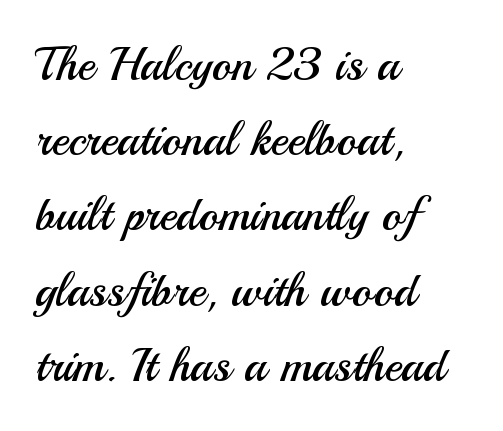
The image shows 47 px regular-weight sans-serif type; set left-aligned, normal line spacing (1.6x), normal letter spacing, not underlined; medium stroke contrast and a small x-height.
